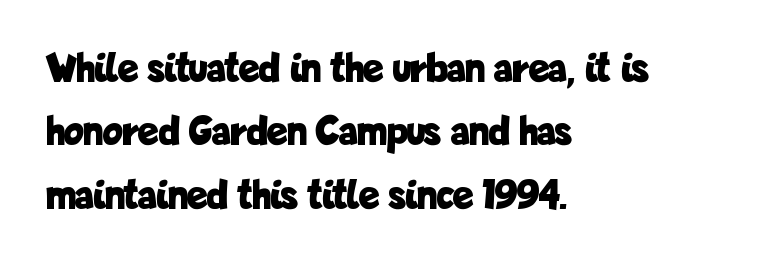
Q: Is the text bold? A: Yes.
Q: Is the text italic (slanted)? A: No, it is upright.
Q: Is the typeface a serif or a sans-serif typeface? A: Sans-serif.
Q: Is the text underlined? A: No.
Q: How is the paragraph aligned? A: Left-aligned.
Q: Is the spacing between letters normal or unusually wide? A: Normal.
Q: Is the spacing between lines tight, normal or loose? A: Normal.
Q: Width (condensed, normal, or wide)? A: Condensed.
Q: Stroke contrast? A: Low.
Q: x-height? A: Medium.
Q: Monospaced? A: No.
